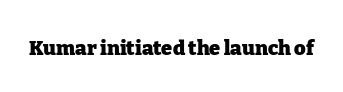
{"italic": "no", "bold": "yes", "underline": "no", "letter_spacing": "normal", "letter_spacing_em": 0.0, "glyph_px": 20}
